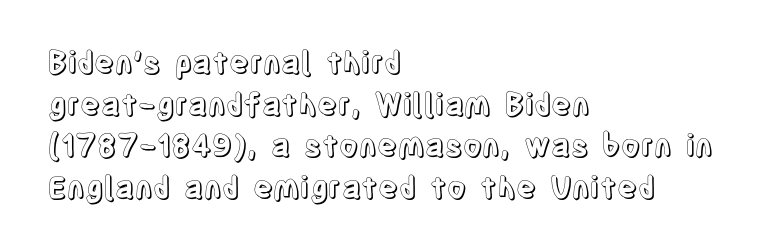
The image shows 30 px condensed type, upright; set left-aligned, normal line spacing (1.39x), normal letter spacing, not underlined; a large x-height.
